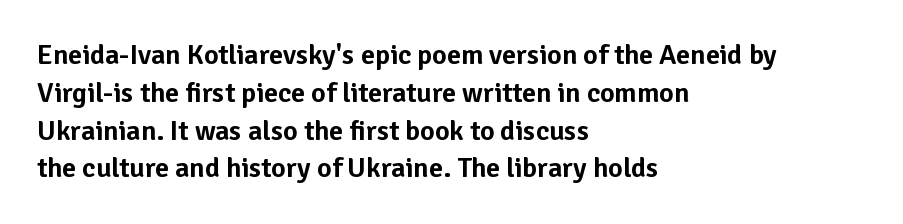
The image shows 28 px sans-serif type, upright; set left-aligned, normal line spacing (1.35x), normal letter spacing, not underlined; low stroke contrast and a medium x-height.
